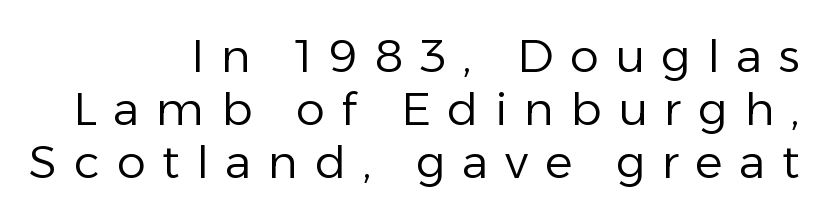
The font sits on the lighter half of the weight spectrum, regular included. Someone cranked the tracking dial way up on this one. Upright lettering throughout. Students, observe: this is what under-led, compact text looks like. Does the type have serifs? No, each stem ends abruptly. Has an underline been added? It has not.
